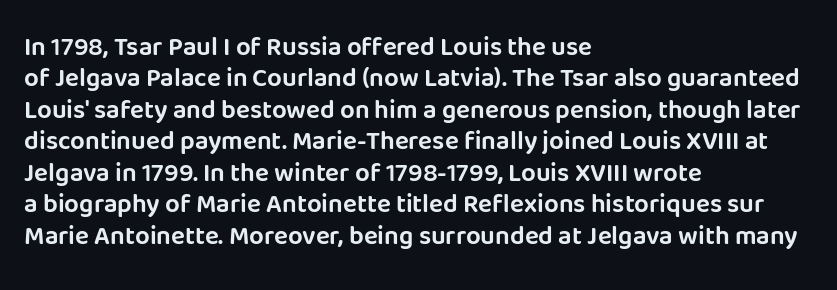
The image shows 26 px text type, upright; set left-aligned, line spacing 1.21x, normal letter spacing, not underlined.
